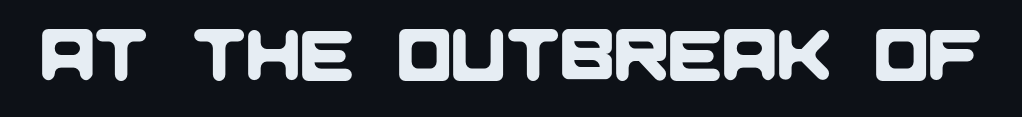
{"serif": "no", "width": "normal", "stroke_contrast": "low", "x_height": "large", "monospaced": "no", "underline": "no", "letter_spacing": "normal", "letter_spacing_em": 0.0, "glyph_px": 72}
